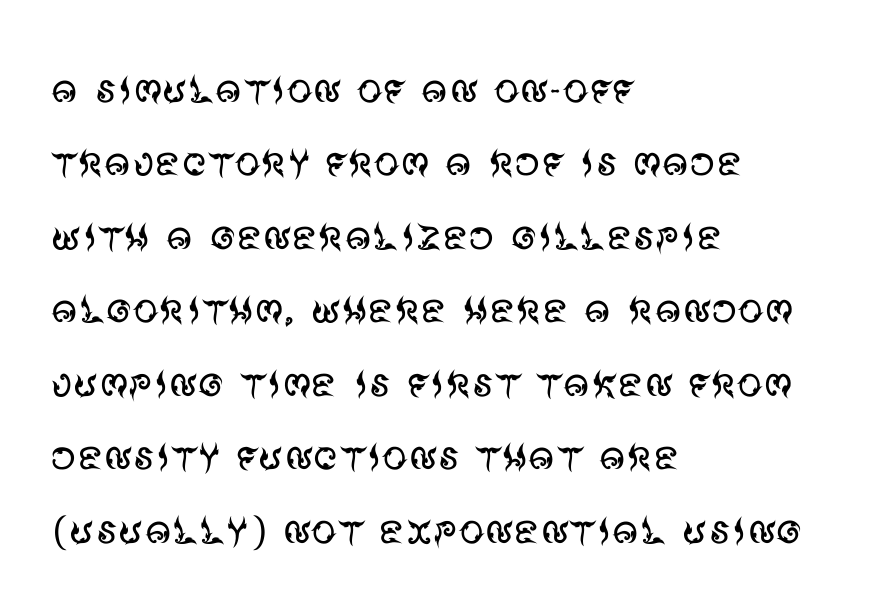
{"serif": "no", "italic": "no", "bold": "no", "weight": "regular", "width": "normal", "stroke_contrast": "medium", "x_height": "large", "monospaced": "no", "underline": "no", "align": "left", "line_spacing": "normal", "line_spacing_ratio": 1.44, "letter_spacing": "normal", "letter_spacing_em": 0.0, "glyph_px": 51}
